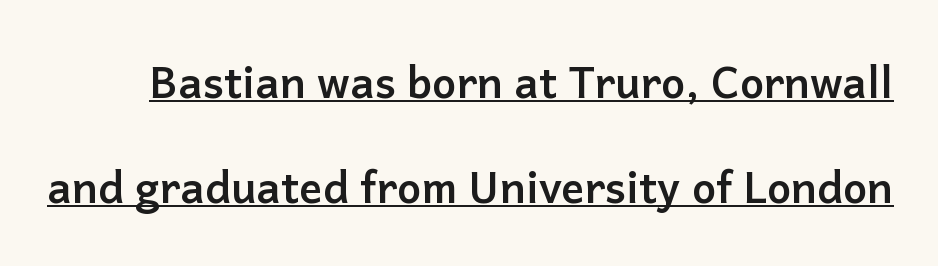
The image shows 43 px semibold sans-serif type, upright; set loose line spacing (2.45x), normal letter spacing, underlined; low stroke contrast and a medium x-height.
